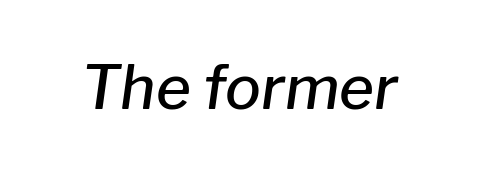
Q: Is the text bold? A: Semi-bold.
Q: Is the text italic (slanted)? A: Yes, it leans right by about 8 degrees.
Q: Is the text underlined? A: No.
Q: Is the spacing between letters normal or unusually wide? A: Normal.
Q: Width (condensed, normal, or wide)? A: Normal.
Q: Stroke contrast? A: Low.
Q: x-height? A: Medium.
Q: Monospaced? A: No.
